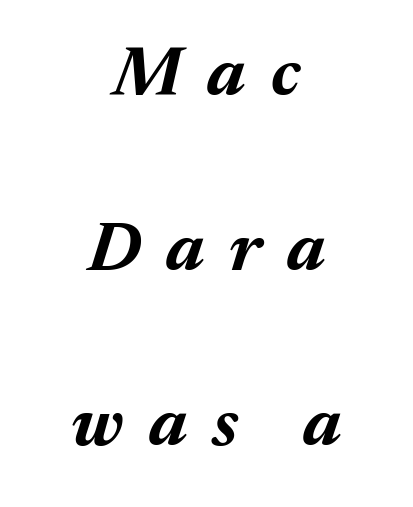
Q: Is the text bold? A: Yes.
Q: Is the text italic (slanted)? A: Yes, it leans right by about 17 degrees.
Q: Is the text underlined? A: No.
Q: How is the paragraph aligned? A: Centered.
Q: Is the spacing between letters normal or unusually wide? A: Unusually wide.
Q: Is the spacing between lines tight, normal or loose? A: Loose.
Q: Width (condensed, normal, or wide)? A: Normal.
Q: Stroke contrast? A: Medium.
Q: x-height? A: Medium.
Q: Monospaced? A: No.
